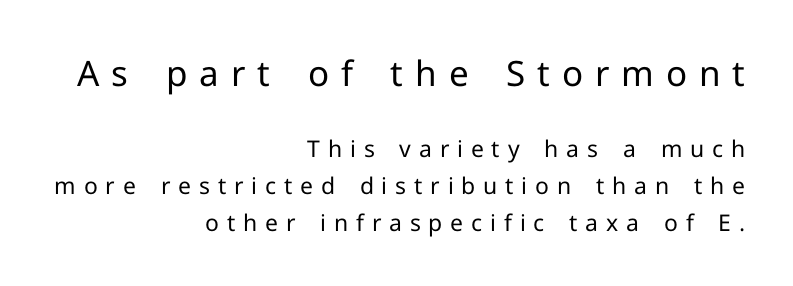
The image shows 35 px regular-weight sans-serif type, upright; set right-aligned, normal line spacing (1.6x), unusually wide letter spacing (+0.34 em), not underlined; the first (top) block is 1.52x larger; low stroke contrast and a medium x-height.
